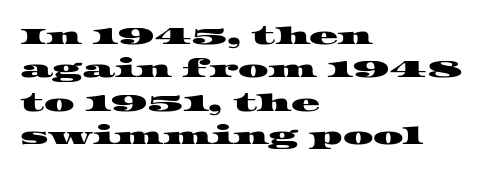
The image shows 24 px text type; set left-aligned, normal line spacing (1.39x), normal letter spacing, not underlined.
